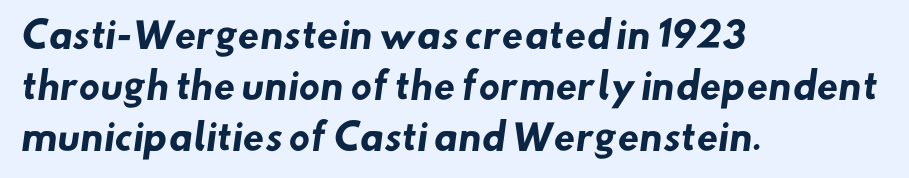
Q: Is the text bold? A: Yes.
Q: Is the typeface a serif or a sans-serif typeface? A: Sans-serif.
Q: Is the text underlined? A: No.
Q: How is the paragraph aligned? A: Left-aligned.
Q: Is the spacing between letters normal or unusually wide? A: Normal.
Q: Is the spacing between lines tight, normal or loose? A: Normal.
Q: Width (condensed, normal, or wide)? A: Normal.
Q: Stroke contrast? A: Low.
Q: x-height? A: Small.
Q: Monospaced? A: No.
